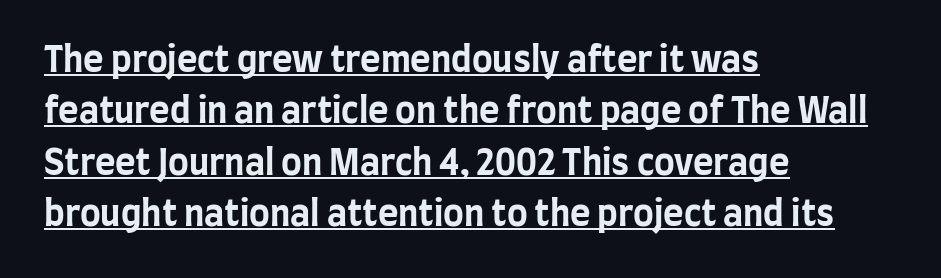
Vertical spacing — default. Italic? Not at all — the glyphs are vertical. Bold? Absolutely — the strokes are thick and heavy. A student would call this left alignment; a typographer would say flush left, rag right. Short note: letters normally spaced.
